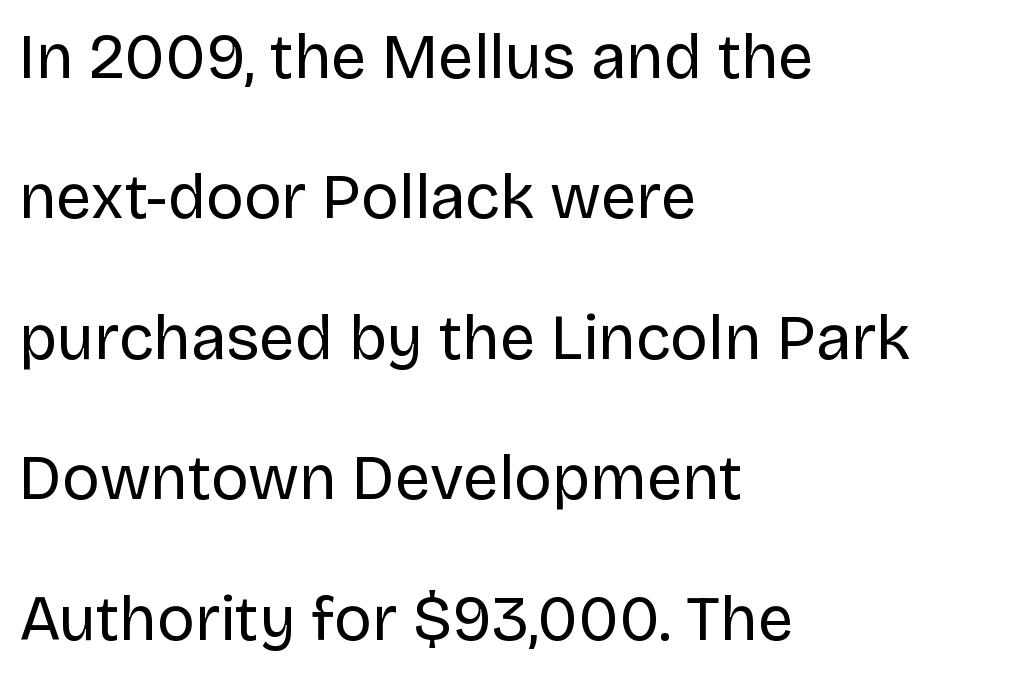
The image shows 63 px regular-weight sans-serif type, upright; set left-aligned, loose line spacing (2.23x), normal letter spacing, not underlined; low stroke contrast and a large x-height.
